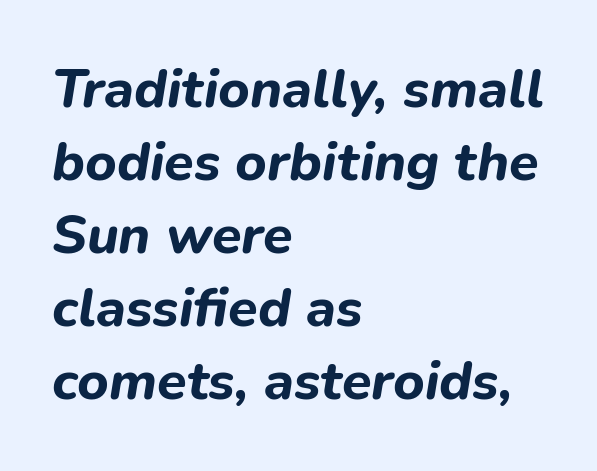
The image shows 54 px bold type, italic (leaning right); set left-aligned, normal line spacing (1.35x), normal letter spacing, not underlined; low stroke contrast and a medium x-height.
